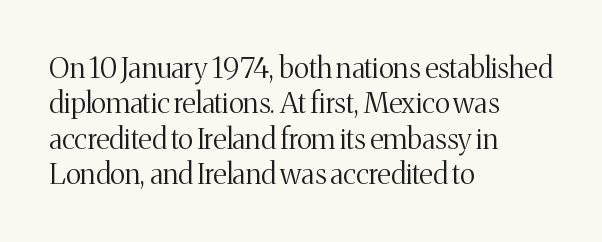
{"serif": "yes", "italic": "no", "bold": "no", "weight": "light", "width": "normal", "stroke_contrast": "medium", "x_height": "medium", "monospaced": "no", "underline": "no", "align": "left", "line_spacing_ratio": 1.22, "letter_spacing": "normal", "letter_spacing_em": 0.0, "glyph_px": 29}
